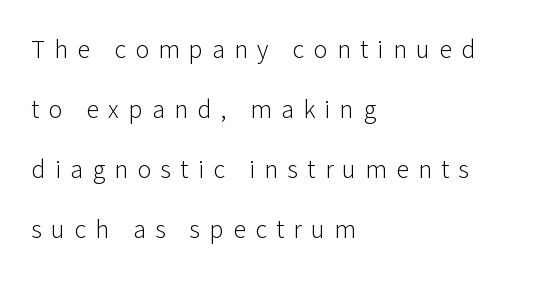
No italicization has been applied; the sample stays upright. Nothing heavy about these letters — not bold at all. This block would shrink considerably if given ordinary leading; it's expanded now. Caption: multi-line text, flush left, ragged right. The space directly below the letters is spotless. You could only call the tracking loose — the letters float apart.
